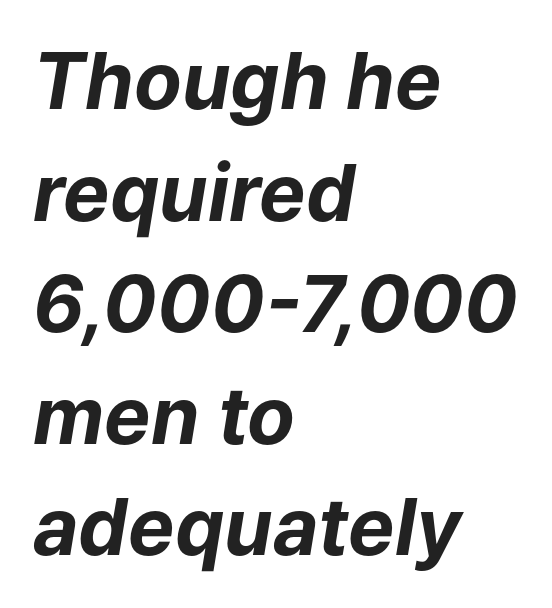
Horizontally, the lines are justified to the leading edge only. Would a proofreader flag this as italicized? Yes. Think of a printed novel: that variable character pitch is what you see here. As a designer I'd log this as weight 700, bold. Between one letter and the next there's only the usual sliver of space. The designer left line spacing at the default.
